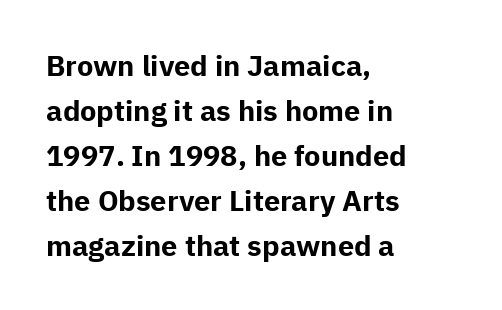
{"serif": "no", "italic": "no", "bold": "yes", "weight": "bold", "width": "normal", "stroke_contrast": "low", "x_height": "medium", "monospaced": "no", "underline": "no", "align": "left", "line_spacing": "normal", "line_spacing_ratio": 1.55, "letter_spacing": "normal", "letter_spacing_em": 0.0, "glyph_px": 29}
